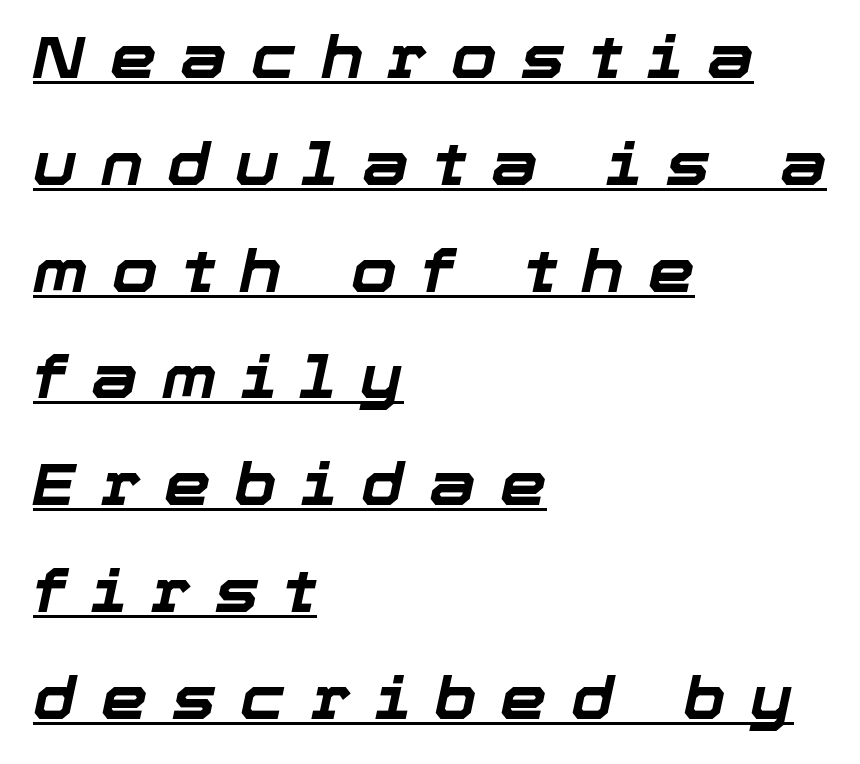
The passage shown is typed in a proportional face where columns would drift. Characters are canted at an angle relative to the baseline's perpendicular. Letter spacing: wide. Notice how the passage keeps a crisp vertical edge on the left only. Beneath each row of characters lies a ruled line. Heft: maximum for text — a bold.
